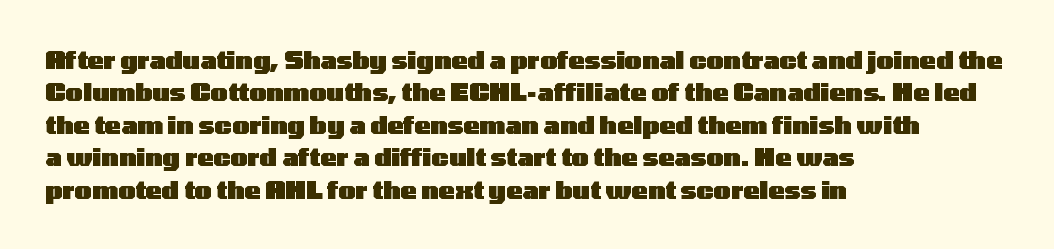
Q: Is the text bold? A: Yes.
Q: Is the text italic (slanted)? A: No, it is upright.
Q: Is the text underlined? A: No.
Q: How is the paragraph aligned? A: Left-aligned.
Q: Is the spacing between letters normal or unusually wide? A: Normal.
Q: Is the spacing between lines tight, normal or loose? A: Normal.
